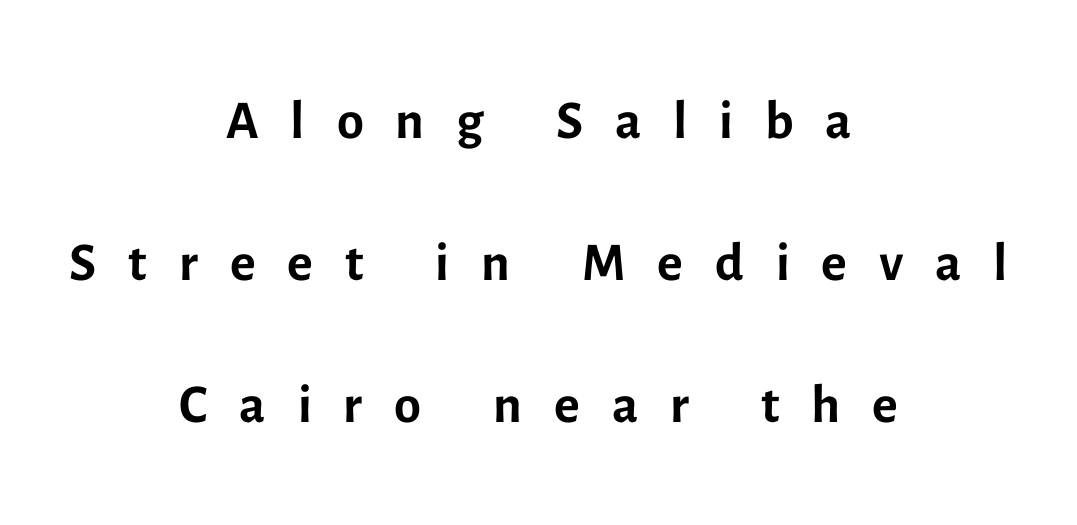
Q: Is the text bold? A: No.
Q: Is the text italic (slanted)? A: No, it is upright.
Q: Is the typeface a serif or a sans-serif typeface? A: Sans-serif.
Q: Is the text underlined? A: No.
Q: How is the paragraph aligned? A: Centered.
Q: Is the spacing between letters normal or unusually wide? A: Unusually wide.
Q: Width (condensed, normal, or wide)? A: Normal.
Q: x-height? A: Medium.
Q: Monospaced? A: No.
